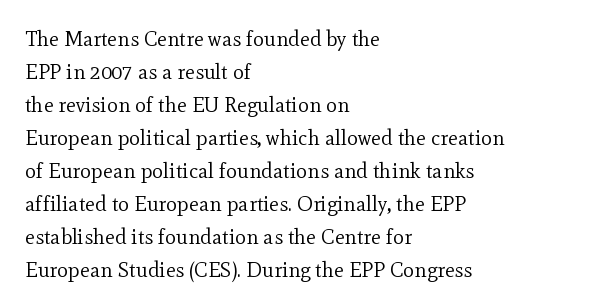
The image shows 21 px text type, upright; set left-aligned, normal line spacing (1.57x), normal letter spacing, not underlined.
